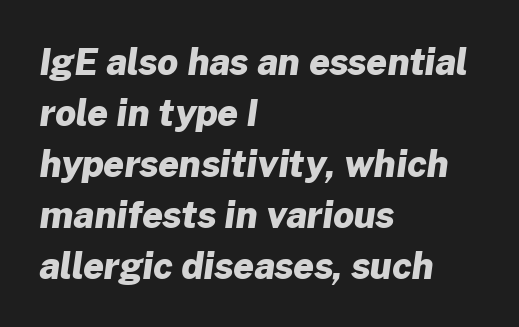
{"serif": "no", "bold": "yes", "weight": "heavy", "width": "normal", "stroke_contrast": "low", "x_height": "medium", "monospaced": "no", "underline": "no", "align": "left", "line_spacing": "normal", "line_spacing_ratio": 1.42, "letter_spacing": "normal", "letter_spacing_em": 0.0, "glyph_px": 36}
